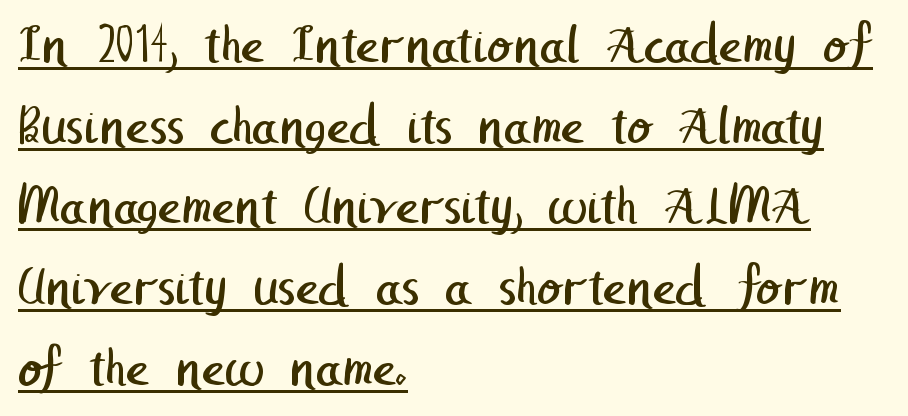
Q: Is the text bold? A: No.
Q: Is the typeface a serif or a sans-serif typeface? A: Sans-serif.
Q: Is the text underlined? A: Yes.
Q: How is the paragraph aligned? A: Left-aligned.
Q: Is the spacing between letters normal or unusually wide? A: Normal.
Q: Is the spacing between lines tight, normal or loose? A: Normal.
Q: Width (condensed, normal, or wide)? A: Normal.
Q: Stroke contrast? A: Low.
Q: x-height? A: Medium.
